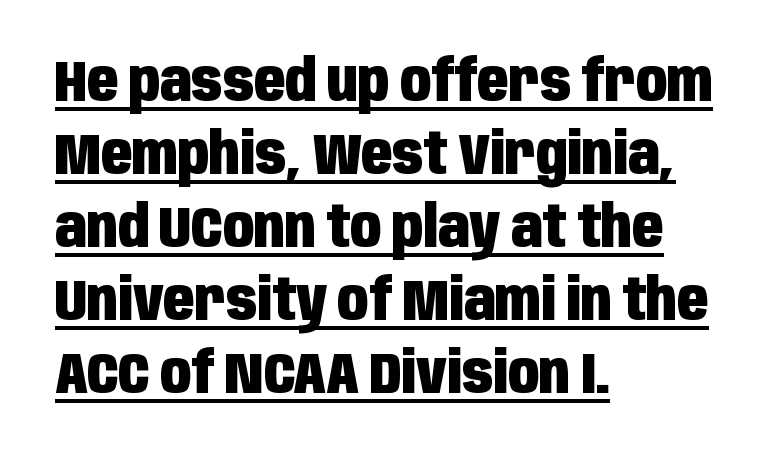
Compared with a centered layout, this one pins lines to the left instead. This rendering leaves character spacing at its baseline value. A typesetter would call this proportional, since set widths differ per character. Compared with undecorated copy, this sample adds a rule below the words. Typographically, this falls in the sans-serif category. Each glyph is drawn with heavy, bold strokes.
